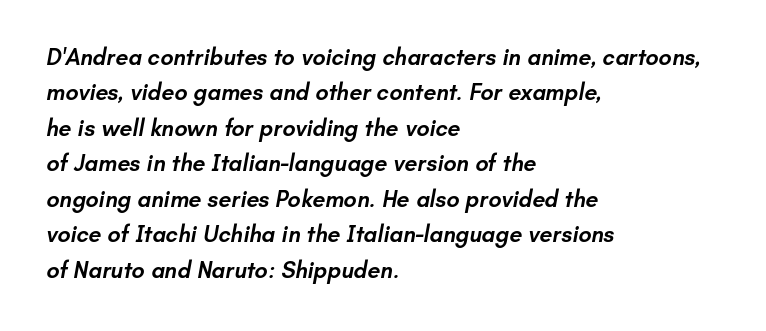
The image shows 23 px text type; set left-aligned, normal line spacing (1.54x), normal letter spacing, not underlined.
